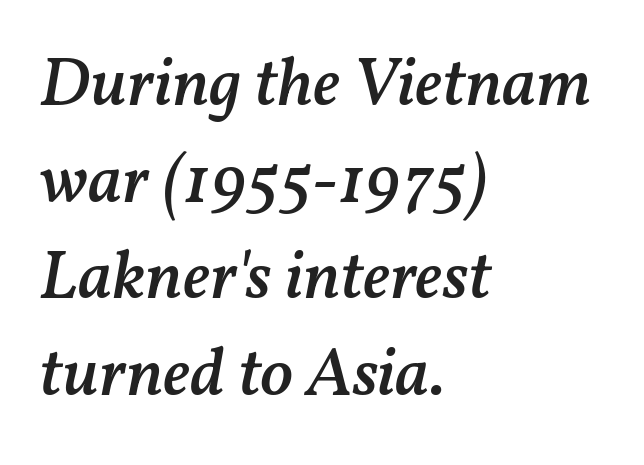
The image shows 69 px semibold type, italic (leaning right); set left-aligned, normal line spacing (1.4x), normal letter spacing, not underlined; medium stroke contrast and a medium x-height.
